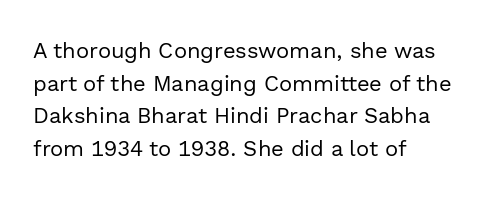
Q: Is the text bold? A: No.
Q: Is the text italic (slanted)? A: No, it is upright.
Q: Is the text underlined? A: No.
Q: How is the paragraph aligned? A: Left-aligned.
Q: Is the spacing between letters normal or unusually wide? A: Normal.
Q: Is the spacing between lines tight, normal or loose? A: Normal.
